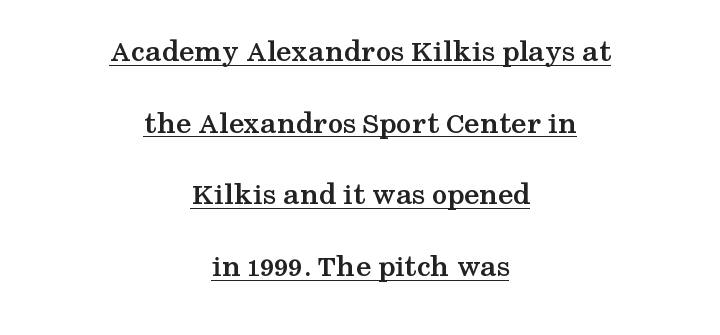
The image shows 31 px semibold, wide serif type, upright; set centered, loose line spacing (2.31x), normal letter spacing, underlined; medium stroke contrast and a medium x-height.
